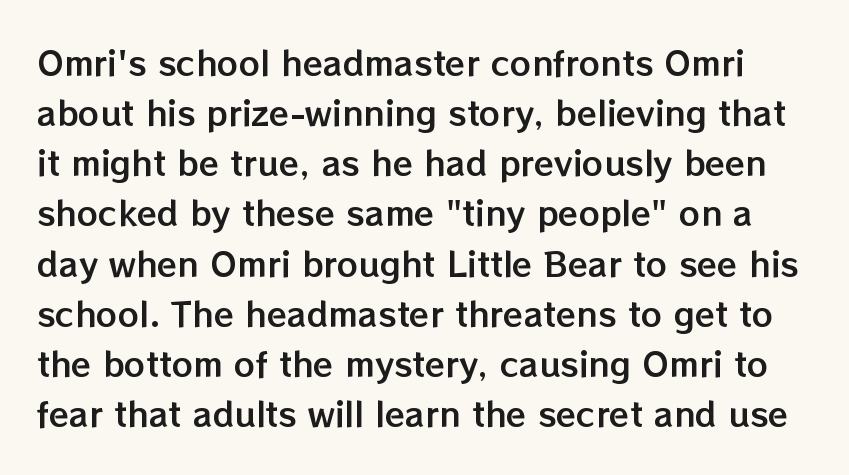
The rendering uses natural spacing where letterforms have individual widths. The line-height multiplier appears to be the usual default. The strip under each line holds only bare page. The passage shown has conventional tracking throughout.
